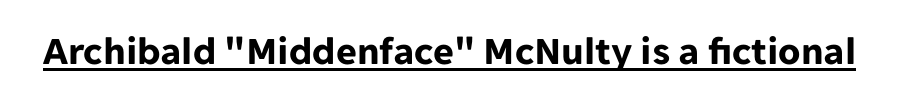
Q: Is the text bold? A: Yes.
Q: Is the text italic (slanted)? A: No, it is upright.
Q: Is the typeface a serif or a sans-serif typeface? A: Sans-serif.
Q: Is the text underlined? A: Yes.
Q: Is the spacing between letters normal or unusually wide? A: Normal.
Q: Width (condensed, normal, or wide)? A: Normal.
Q: Stroke contrast? A: Low.
Q: x-height? A: Medium.
Q: Monospaced? A: No.
